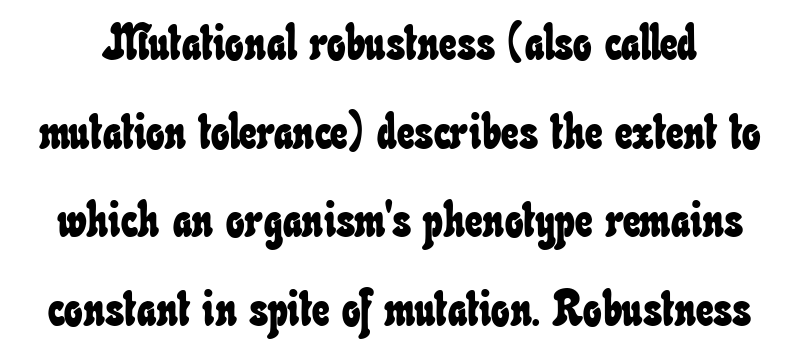
Each row of text sits above clean, open space. Here the glyphs are tracked normally, forming tight word shapes. This sample has the flowing, uneven cadence of proportional lettering.
